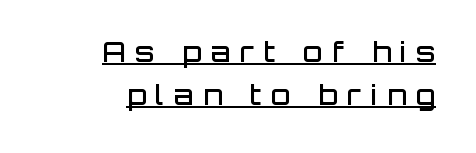
Q: Is the text bold? A: Semi-bold.
Q: Is the text italic (slanted)? A: No, it is upright.
Q: Is the typeface a serif or a sans-serif typeface? A: Sans-serif.
Q: Is the text underlined? A: Yes.
Q: How is the paragraph aligned? A: Right-aligned.
Q: Is the spacing between letters normal or unusually wide? A: Unusually wide.
Q: Is the spacing between lines tight, normal or loose? A: Normal.
Q: Width (condensed, normal, or wide)? A: Normal.
Q: Stroke contrast? A: Low.
Q: x-height? A: Large.
Q: Monospaced? A: No.
